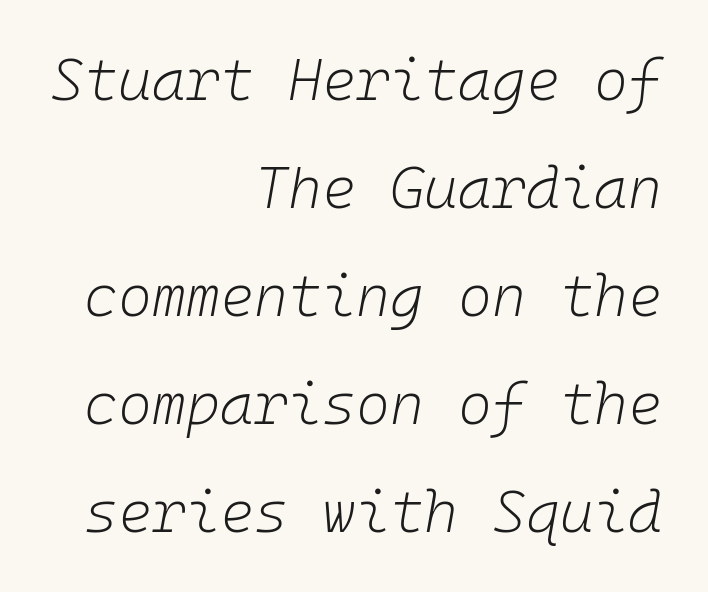
The image shows 58 px light type, italic (leaning right), monospaced; set right-aligned, line spacing 1.86x, normal letter spacing, not underlined; low stroke contrast and a medium x-height.
